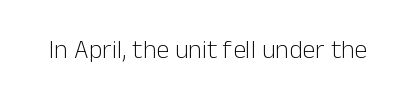
{"italic": "no", "bold": "no", "underline": "no", "letter_spacing": "normal", "letter_spacing_em": 0.0, "glyph_px": 26}
